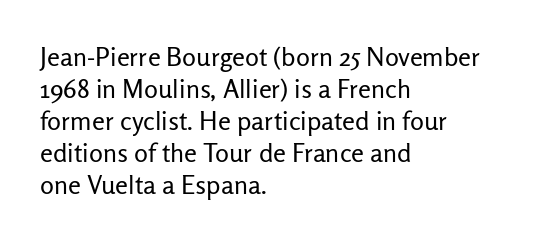
The image shows 26 px text type, upright; set left-aligned, line spacing 1.23x, normal letter spacing, not underlined.
